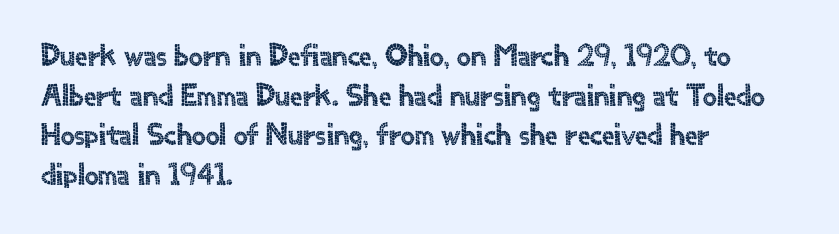
Q: Is the text italic (slanted)? A: No, it is upright.
Q: Is the typeface a serif or a sans-serif typeface? A: Sans-serif.
Q: Is the text underlined? A: No.
Q: How is the paragraph aligned? A: Left-aligned.
Q: Is the spacing between letters normal or unusually wide? A: Normal.
Q: Is the spacing between lines tight, normal or loose? A: Normal.
Q: Width (condensed, normal, or wide)? A: Normal.
Q: x-height? A: Small.
Q: Monospaced? A: No.
